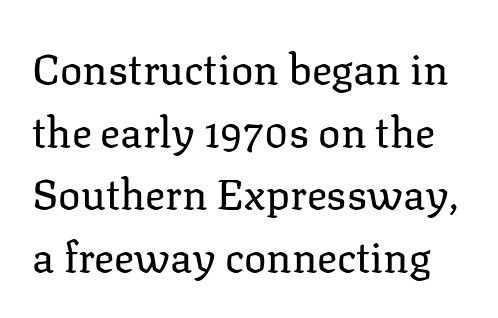
Q: Is the text bold? A: No.
Q: Is the text italic (slanted)? A: No, it is upright.
Q: Is the typeface a serif or a sans-serif typeface? A: Serif.
Q: Is the text underlined? A: No.
Q: Is the spacing between letters normal or unusually wide? A: Normal.
Q: Is the spacing between lines tight, normal or loose? A: Normal.
Q: Width (condensed, normal, or wide)? A: Normal.
Q: Stroke contrast? A: Low.
Q: x-height? A: Medium.
Q: Monospaced? A: No.
